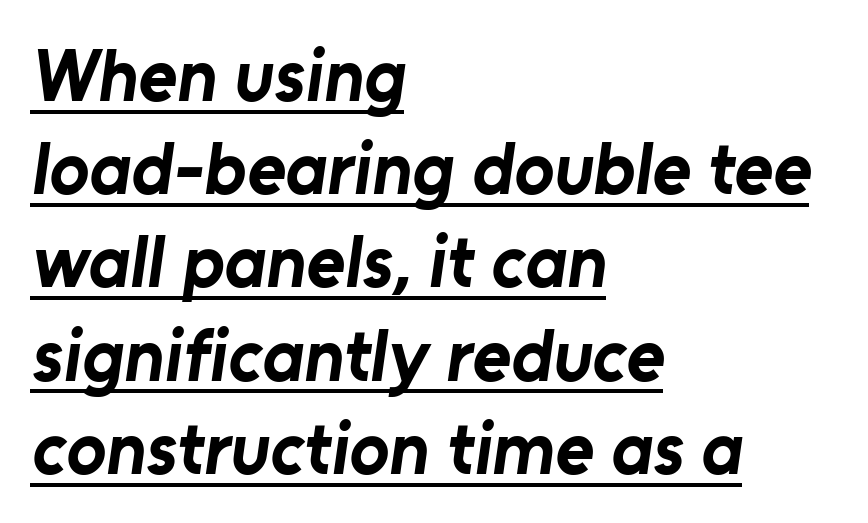
Varying glyph widths throughout — classic text-font behaviour. Horizontal bands of white between lines are of average thickness. Between one letter and the next there's only the usual sliver of space. Stroke thickness is high; the sample reads as a true bold. Is this a sans? Yes — the strokes have no serifs. Emphasis is given by a line drawn under the lettering.
